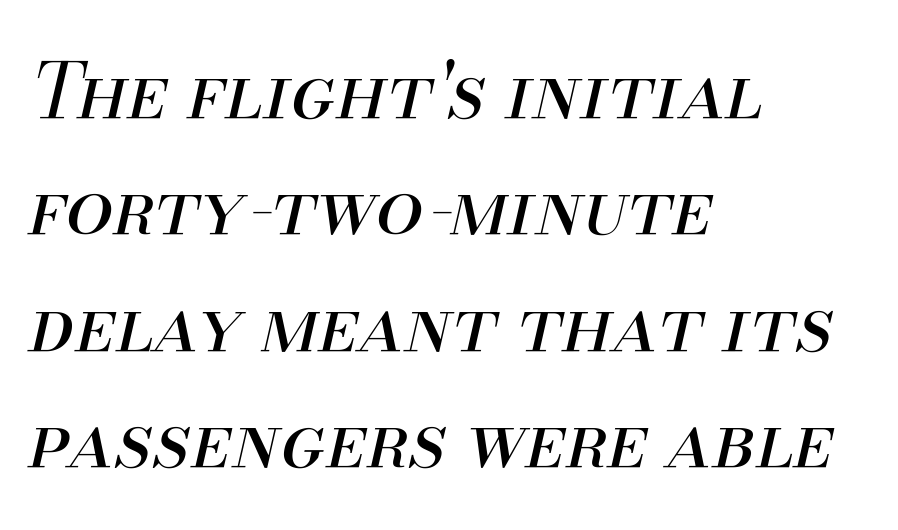
{"italic": "yes", "lean": "right", "slant_degrees": 13, "bold": "no", "weight": "regular", "width": "normal", "stroke_contrast": "medium", "x_height": "small", "monospaced": "no", "underline": "no", "align": "left", "line_spacing": "normal", "line_spacing_ratio": 1.53, "letter_spacing": "normal", "letter_spacing_em": 0.0, "glyph_px": 76}
